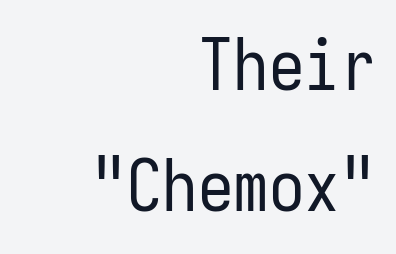
The image shows 71 px regular-weight, condensed sans-serif type, upright, monospaced; set right-aligned, line spacing 1.71x, normal letter spacing, not underlined; low stroke contrast and a medium x-height.
